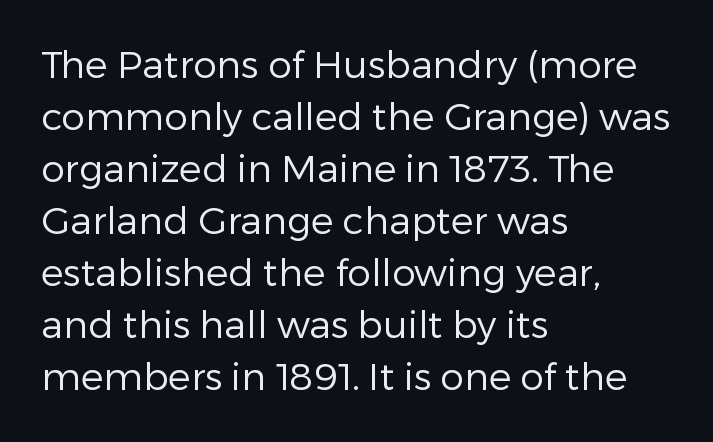
{"serif": "no", "italic": "no", "bold": "no", "weight": "regular", "width": "normal", "stroke_contrast": "low", "x_height": "medium", "monospaced": "no", "underline": "no", "align": "left", "line_spacing": "normal", "line_spacing_ratio": 1.37, "letter_spacing": "normal", "letter_spacing_em": 0.0, "glyph_px": 38}
